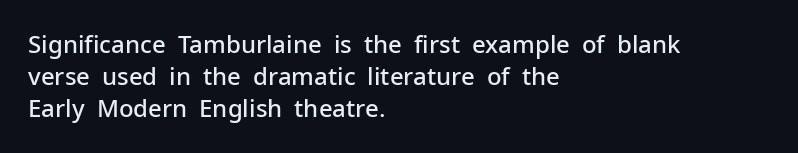
The foot of each line stays bare and open. Weight check: semibold — heavier than regular, not quite bold. Summary of vertical rhythm: regular, with standard interline spacing. Alignment: flush left.
